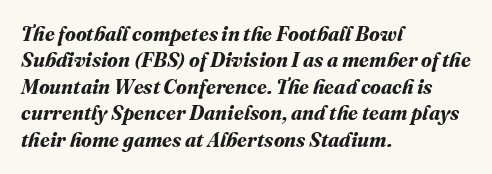
The image shows 20 px bold type; set left-aligned, normal line spacing (1.32x), normal letter spacing, not underlined.
